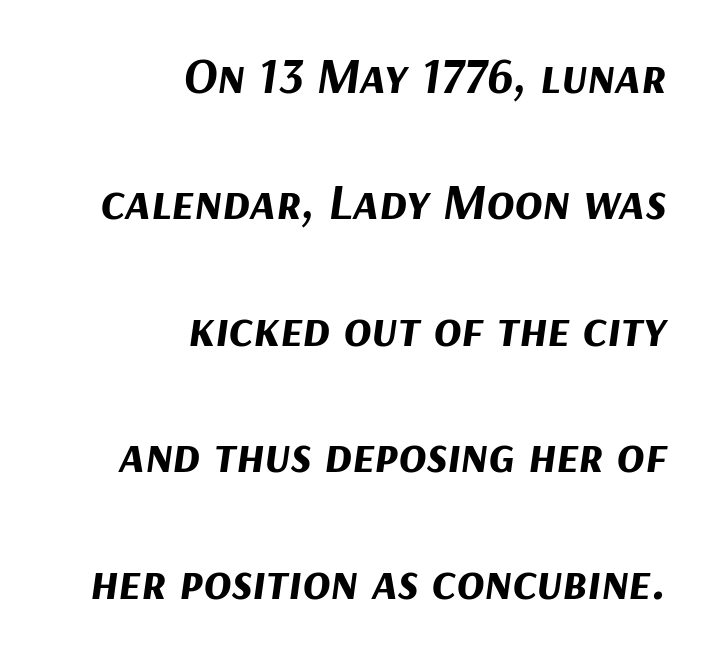
The image shows 51 px bold type, italic (leaning right); set right-aligned, loose line spacing (2.48x), normal letter spacing, not underlined; medium stroke contrast and a medium x-height.
